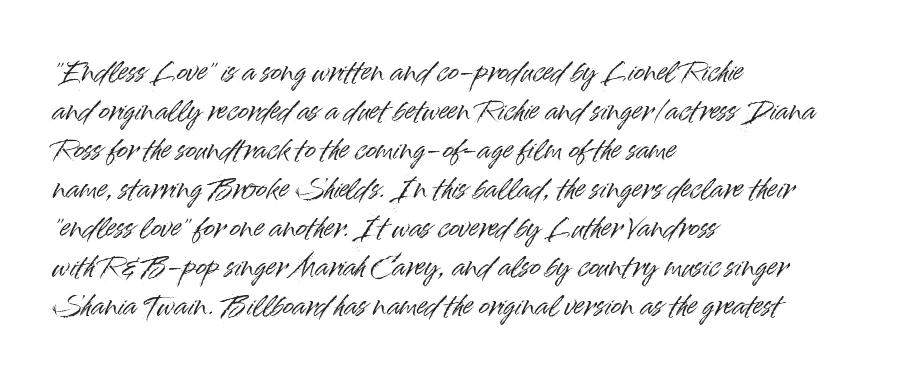
{"underline": "no", "align": "left", "line_spacing": "normal", "line_spacing_ratio": 1.5, "letter_spacing": "normal", "letter_spacing_em": 0.0, "glyph_px": 26}
